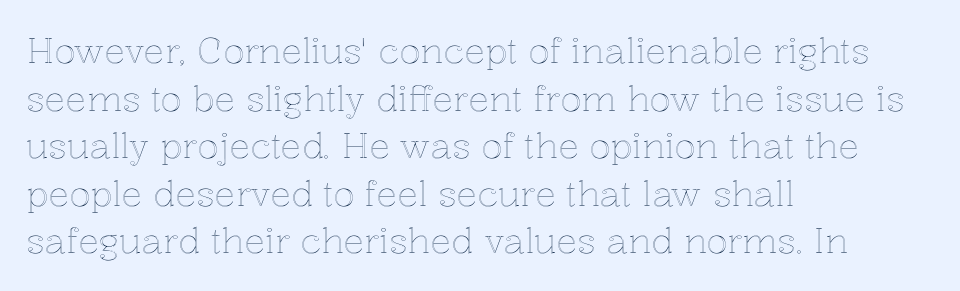
Q: Is the text italic (slanted)? A: No, it is upright.
Q: Is the text underlined? A: No.
Q: How is the paragraph aligned? A: Left-aligned.
Q: Is the spacing between letters normal or unusually wide? A: Normal.
Q: Is the spacing between lines tight, normal or loose? A: Normal.
Q: Width (condensed, normal, or wide)? A: Normal.
Q: x-height? A: Medium.
Q: Monospaced? A: No.
